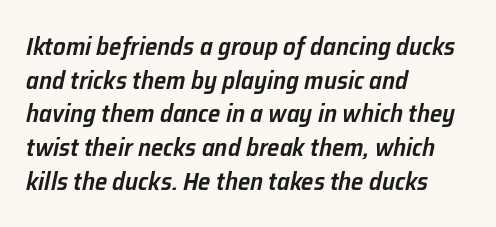
Q: Is the text bold? A: Semi-bold.
Q: Is the text italic (slanted)? A: Yes, it leans right by about 12 degrees.
Q: Is the text underlined? A: No.
Q: How is the paragraph aligned? A: Left-aligned.
Q: Is the spacing between letters normal or unusually wide? A: Normal.
Q: Is the spacing between lines tight, normal or loose? A: Normal.
